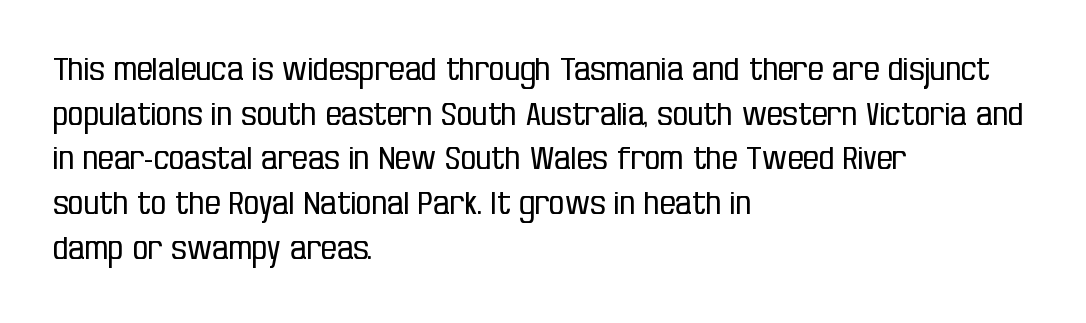
{"serif": "no", "italic": "no", "bold": "no", "weight": "regular", "width": "condensed", "stroke_contrast": "low", "x_height": "large", "monospaced": "no", "underline": "no", "align": "left", "line_spacing": "normal", "line_spacing_ratio": 1.44, "letter_spacing": "normal", "letter_spacing_em": 0.0, "glyph_px": 31}
